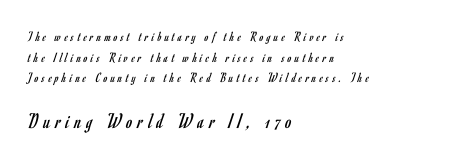
Line starts are locked; line ends wander. Bold? No — there's no thickening of the strokes. The space beneath each line is pristine and unruled.
